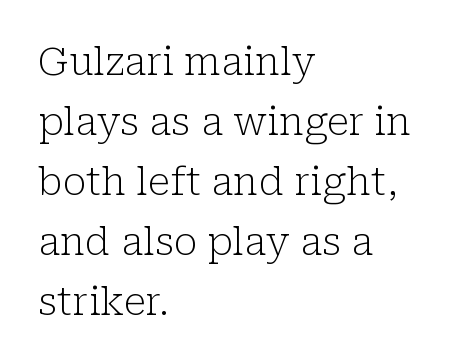
{"serif": "yes", "italic": "no", "bold": "no", "weight": "light", "width": "normal", "stroke_contrast": "low", "x_height": "medium", "monospaced": "no", "underline": "no", "align": "left", "line_spacing": "normal", "line_spacing_ratio": 1.54, "letter_spacing": "normal", "letter_spacing_em": 0.0, "glyph_px": 39}
